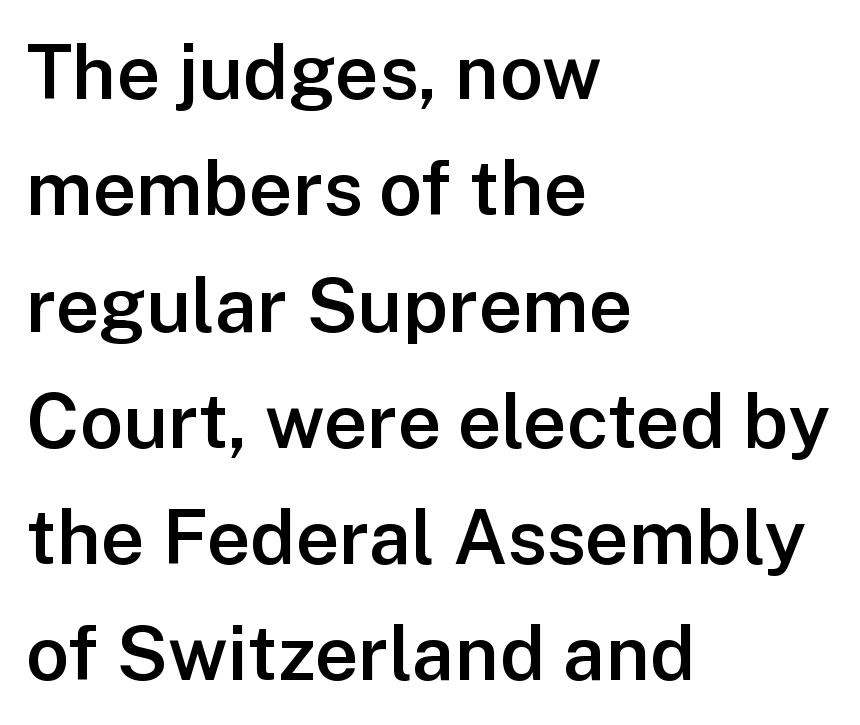
{"serif": "no", "italic": "no", "bold": "semi", "weight": "semibold", "width": "normal", "stroke_contrast": "low", "x_height": "medium", "monospaced": "no", "underline": "no", "align": "left", "line_spacing": "normal", "line_spacing_ratio": 1.53, "letter_spacing": "normal", "letter_spacing_em": 0.0, "glyph_px": 76}
